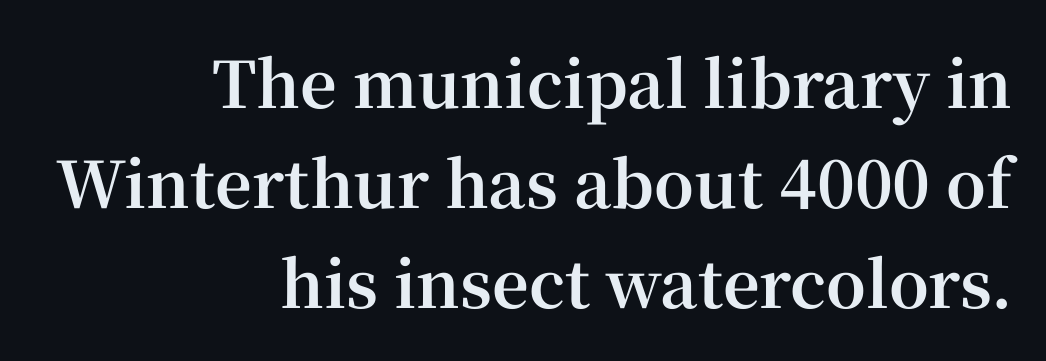
The image shows 64 px bold serif type, upright; set right-aligned, normal line spacing (1.56x), normal letter spacing, not underlined; high stroke contrast and a medium x-height.
